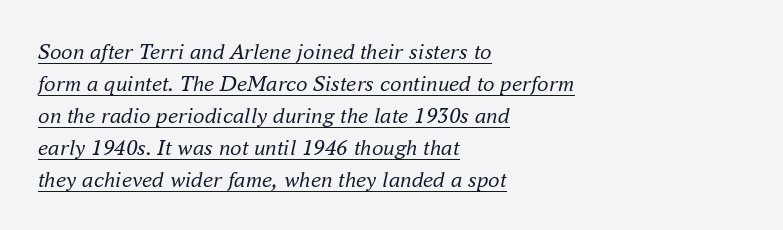
{"italic": "yes", "lean": "right", "slant_degrees": 16, "bold": "no", "underline": "yes", "align": "left", "line_spacing": "normal", "line_spacing_ratio": 1.39, "letter_spacing": "normal", "letter_spacing_em": 0.0, "glyph_px": 23}
